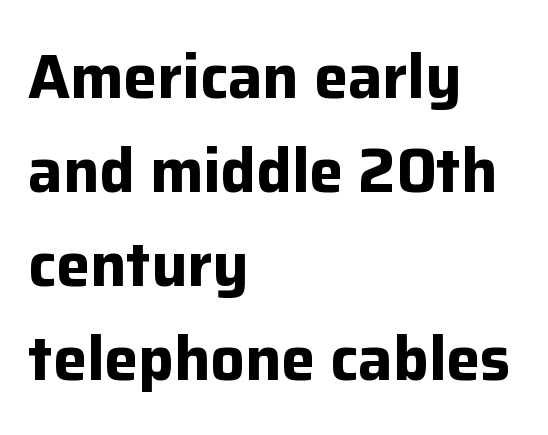
{"serif": "no", "italic": "no", "bold": "yes", "weight": "bold", "width": "normal", "stroke_contrast": "low", "x_height": "medium", "monospaced": "no", "underline": "no", "align": "left", "line_spacing": "normal", "line_spacing_ratio": 1.54, "letter_spacing": "normal", "letter_spacing_em": 0.0, "glyph_px": 61}
